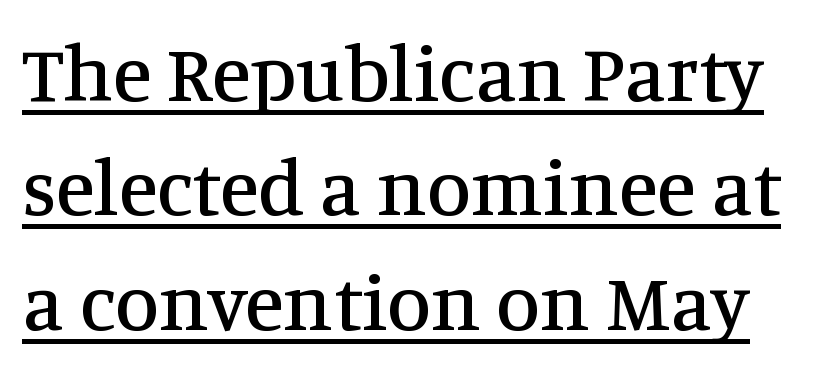
Q: Is the text italic (slanted)? A: No, it is upright.
Q: Is the typeface a serif or a sans-serif typeface? A: Serif.
Q: Is the text underlined? A: Yes.
Q: Is the spacing between letters normal or unusually wide? A: Normal.
Q: Is the spacing between lines tight, normal or loose? A: Normal.
Q: Width (condensed, normal, or wide)? A: Normal.
Q: Stroke contrast? A: Medium.
Q: x-height? A: Large.
Q: Monospaced? A: No.
